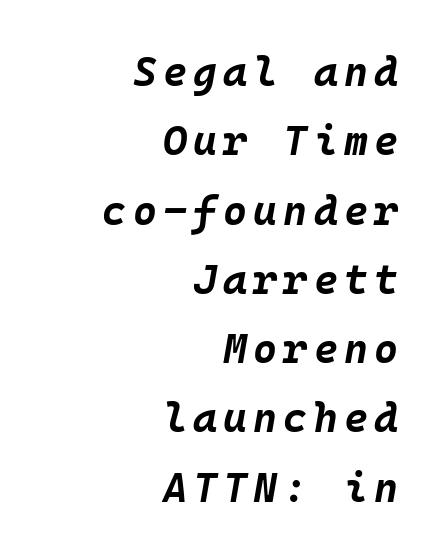
Q: Is the text bold? A: Yes.
Q: Is the text italic (slanted)? A: Yes, it leans right by about 10 degrees.
Q: Is the text underlined? A: No.
Q: How is the paragraph aligned? A: Right-aligned.
Q: Is the spacing between lines tight, normal or loose? A: Normal.
Q: Width (condensed, normal, or wide)? A: Normal.
Q: Stroke contrast? A: Low.
Q: x-height? A: Large.
Q: Monospaced? A: Yes.
